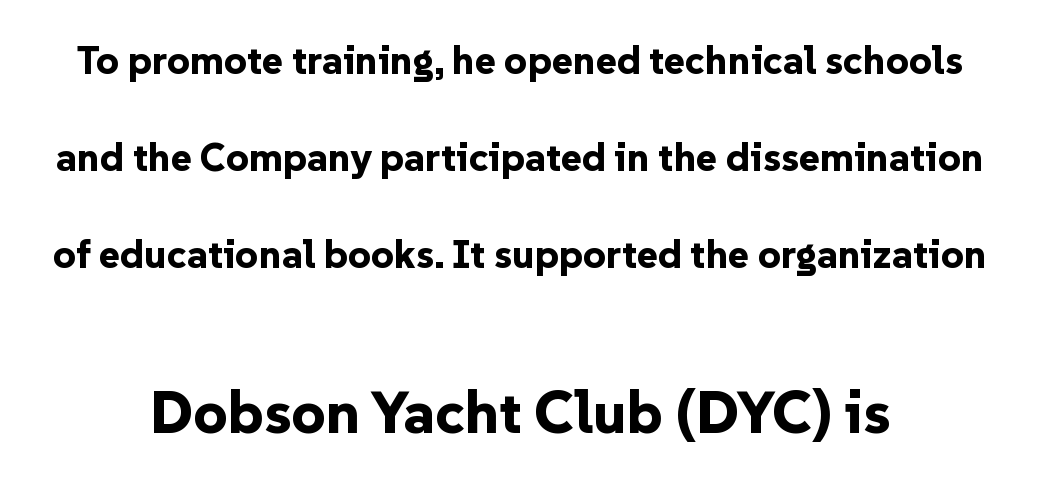
Students, this is bold: see how much ink each stroke carries. The gaps between neighbouring characters are ordinary and unremarkable. The specimen omits any rule beneath the text block's lines. The typeface chosen for these lines omits serifs. The line-height multiplier appears high, well above default. The passage shown begins with its smaller block and ends with its larger one.
